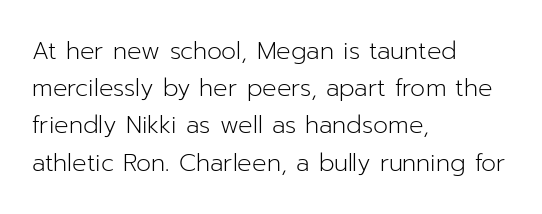
Q: Is the text bold? A: No.
Q: Is the text italic (slanted)? A: No, it is upright.
Q: Is the text underlined? A: No.
Q: How is the paragraph aligned? A: Left-aligned.
Q: Is the spacing between letters normal or unusually wide? A: Normal.
Q: Is the spacing between lines tight, normal or loose? A: Normal.
